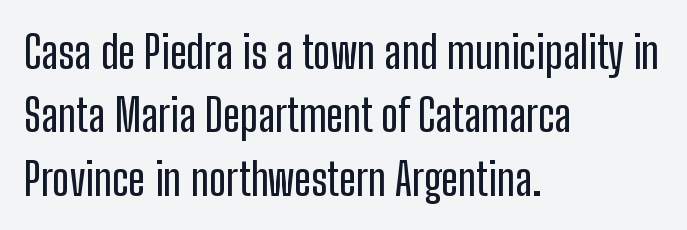
Which margin do the lines hug? The left one — the right edge is uneven. Only glyphs here, with clear space below each row. The font family rendered here belongs to the sans-serif group. Does the lettering tilt? It doesn't — this is upright. Leading matches the norm, producing a regular column.
